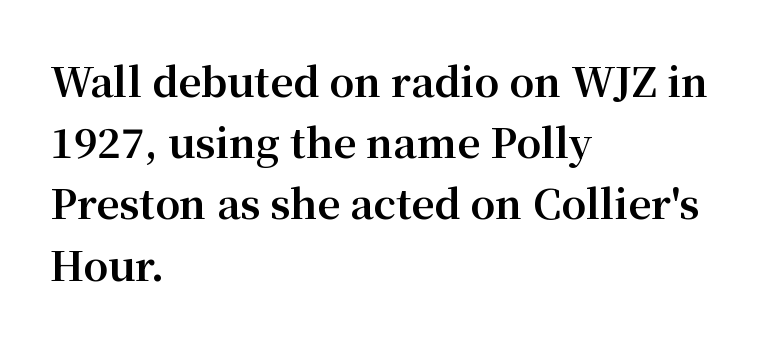
{"serif": "yes", "italic": "no", "bold": "yes", "weight": "bold", "width": "normal", "stroke_contrast": "medium", "x_height": "medium", "monospaced": "no", "underline": "no", "align": "left", "line_spacing": "normal", "line_spacing_ratio": 1.53, "letter_spacing": "normal", "letter_spacing_em": 0.0, "glyph_px": 40}
